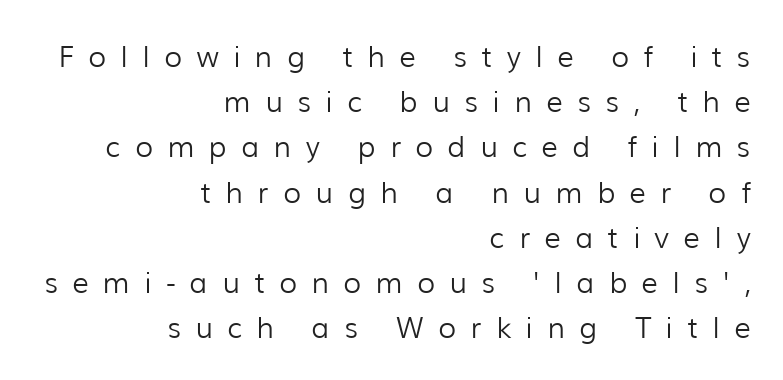
Q: Is the text bold? A: No.
Q: Is the text italic (slanted)? A: No, it is upright.
Q: Is the typeface a serif or a sans-serif typeface? A: Sans-serif.
Q: Is the text underlined? A: No.
Q: How is the paragraph aligned? A: Right-aligned.
Q: Is the spacing between letters normal or unusually wide? A: Unusually wide.
Q: Is the spacing between lines tight, normal or loose? A: Normal.
Q: Width (condensed, normal, or wide)? A: Normal.
Q: Stroke contrast? A: Low.
Q: x-height? A: Medium.
Q: Monospaced? A: No.
